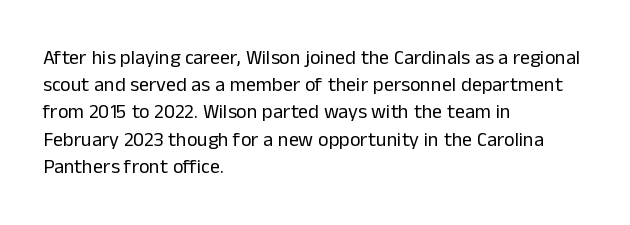
{"italic": "no", "bold": "no", "underline": "no", "align": "left", "line_spacing": "normal", "line_spacing_ratio": 1.36, "letter_spacing": "normal", "letter_spacing_em": 0.0, "glyph_px": 20}
